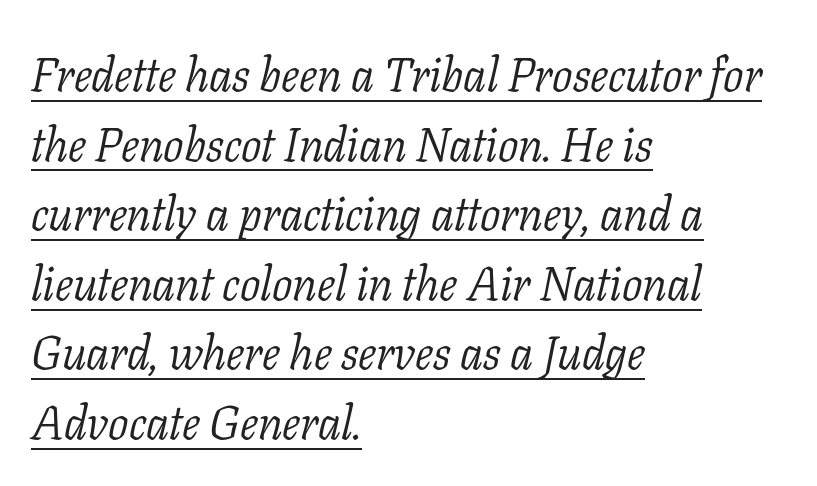
Q: Is the text bold? A: No.
Q: Is the text italic (slanted)? A: Yes, it leans right by about 11 degrees.
Q: Is the typeface a serif or a sans-serif typeface? A: Serif.
Q: Is the text underlined? A: Yes.
Q: How is the paragraph aligned? A: Left-aligned.
Q: Is the spacing between letters normal or unusually wide? A: Normal.
Q: Is the spacing between lines tight, normal or loose? A: Normal.
Q: Width (condensed, normal, or wide)? A: Normal.
Q: Stroke contrast? A: Low.
Q: x-height? A: Medium.
Q: Monospaced? A: No.
